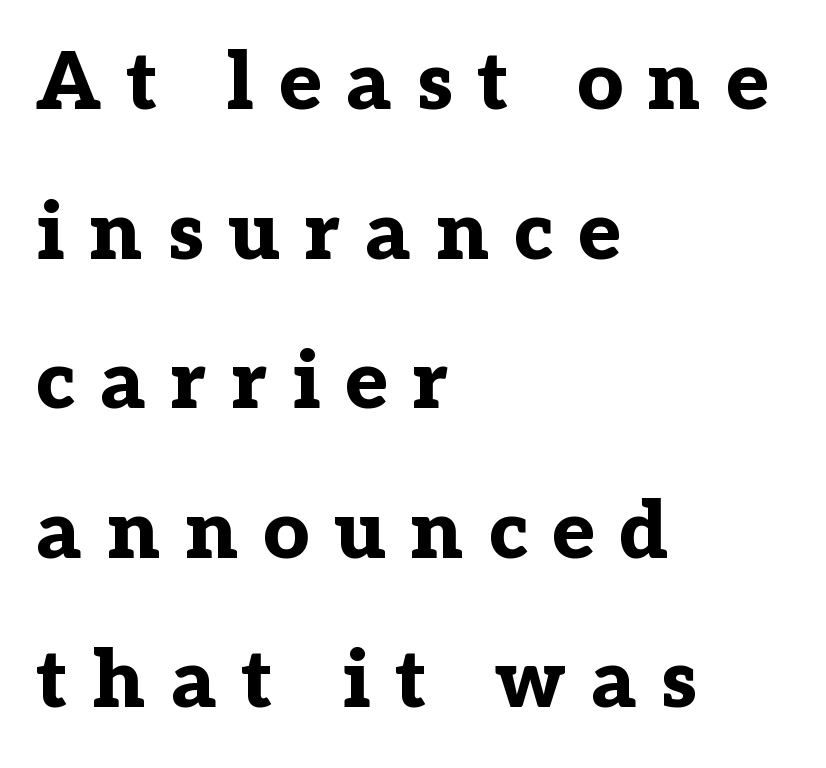
These words are printed bold, with thick strokes throughout. In terms of posture, this sample is upright. Has an underline been added? It has not. Every row of glyphs begins at an identical x-position on the left. These lines have a slow, spaced-out rhythm from letter to letter. Note the varied advance widths — an 'i' is clearly narrower than an 'm'.
